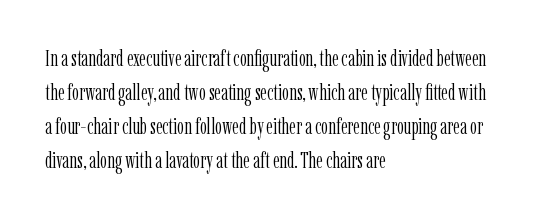
Caption: multi-line text, flush left, ragged right. Rendered with straight, roman letterforms. Beneath every word, the page is bare. Weight: not bold — regular or lighter. Nobody touched the tracking dial on this one. Vertically, the passage feels balanced, rows spaced as you'd expect.
